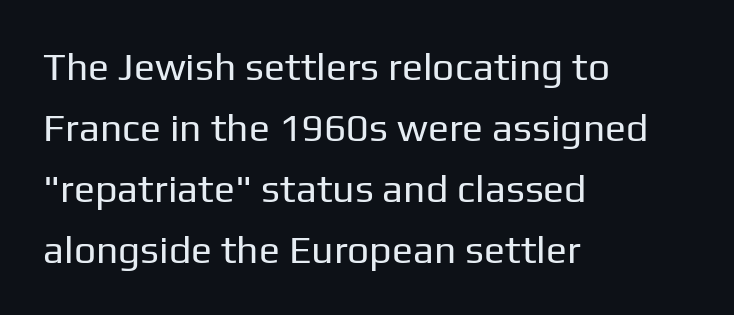
This rendering leaves character spacing at its baseline value. The compositor pushed each line to the left boundary. Check the space under the baseline: it is left empty. The weight would be labelled regular, book, light, or lighter still. Summary of vertical rhythm: regular, with standard interline spacing. Varying glyph widths throughout — classic text-font behaviour.
